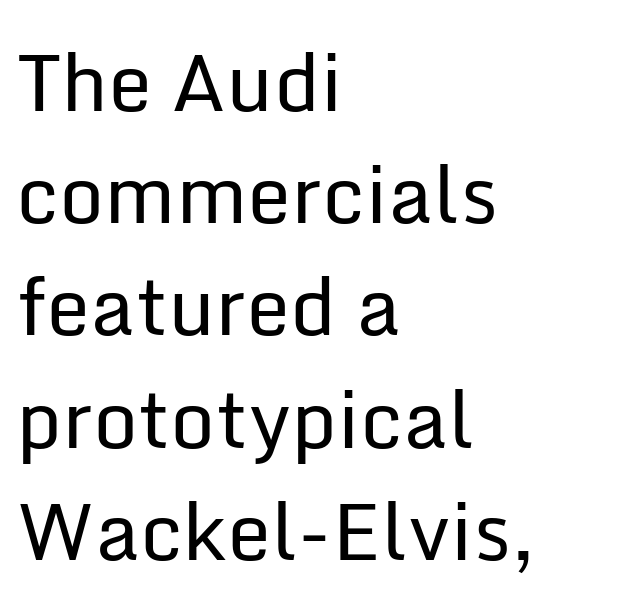
{"serif": "no", "italic": "no", "bold": "no", "weight": "regular", "width": "normal", "stroke_contrast": "low", "x_height": "medium", "monospaced": "no", "underline": "no", "align": "left", "line_spacing": "normal", "line_spacing_ratio": 1.42, "letter_spacing": "normal", "letter_spacing_em": 0.0, "glyph_px": 79}
